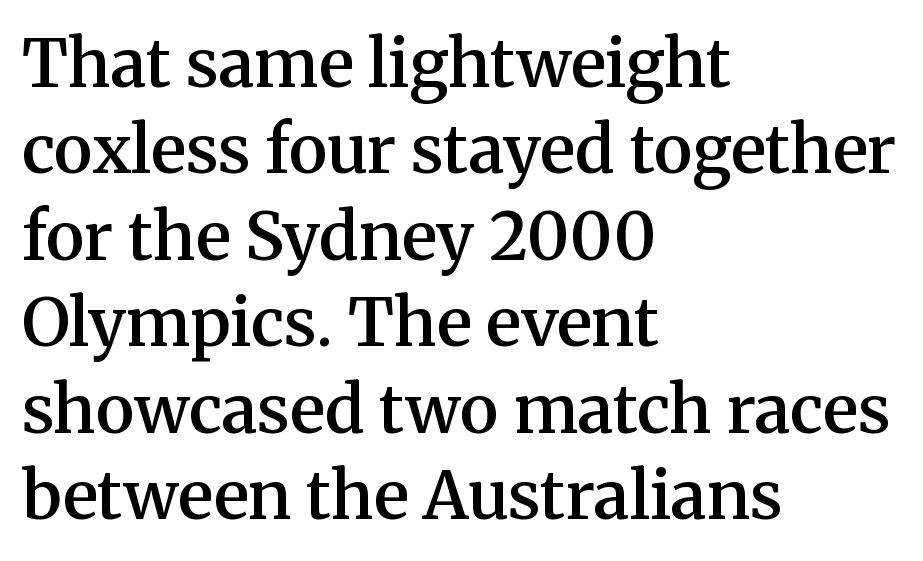
The image shows 66 px semibold serif type, upright; set left-aligned, normal line spacing (1.31x), normal letter spacing, not underlined; medium stroke contrast and a medium x-height.
